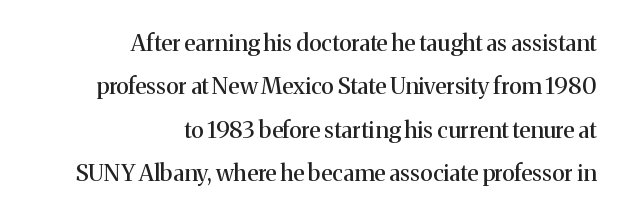
Honestly, the letter spacing is just normal — you wouldn't notice it. Unmarked baselines from the first word to the last. This sample uses an upright cut, with every glyph sitting square on the baseline. Where is the straight margin? On the right.
